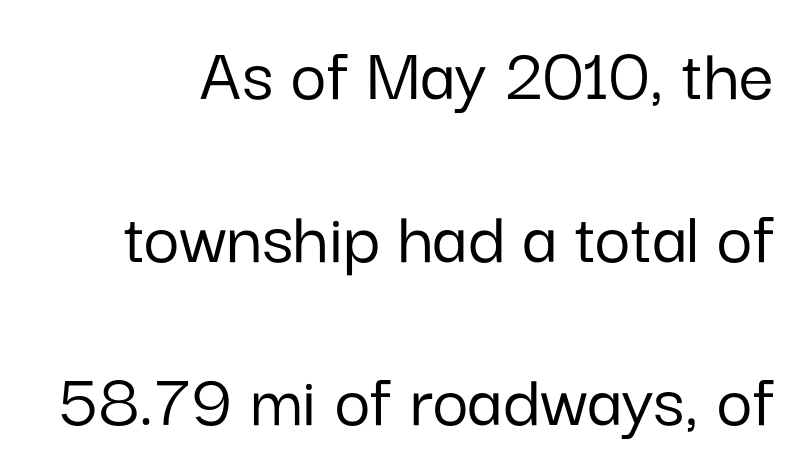
The image shows 78 px sans-serif type, upright; set loose line spacing (2.09x), normal letter spacing, not underlined; low stroke contrast and a medium x-height.
